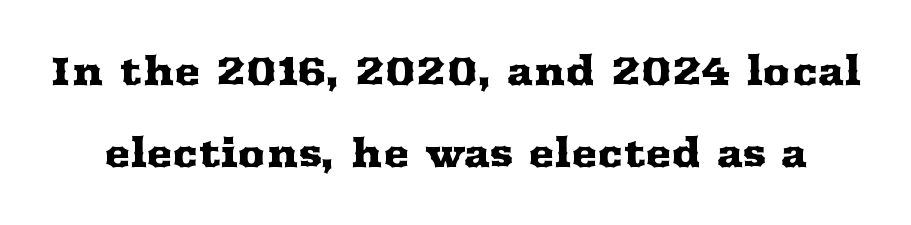
The image shows 39 px wide serif type, upright; set loose line spacing (2.11x), normal letter spacing, not underlined; medium stroke contrast and a medium x-height.
